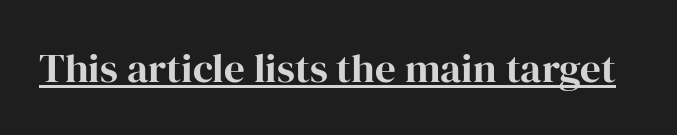
{"serif": "yes", "italic": "no", "width": "normal", "stroke_contrast": "high", "x_height": "medium", "monospaced": "no", "underline": "yes", "letter_spacing": "normal", "letter_spacing_em": 0.0, "glyph_px": 41}
